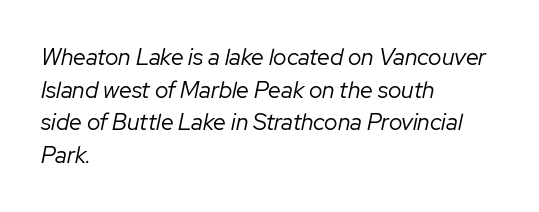
{"italic": "yes", "lean": "right", "slant_degrees": 12, "bold": "no", "underline": "no", "align": "left", "line_spacing": "normal", "line_spacing_ratio": 1.42, "letter_spacing": "normal", "letter_spacing_em": 0.0, "glyph_px": 23}
